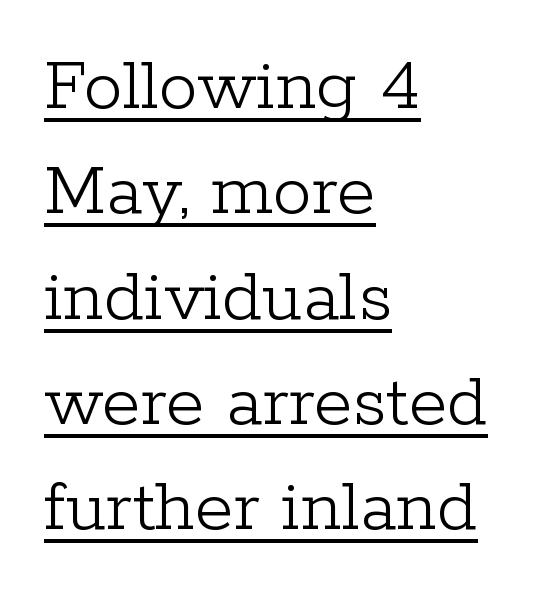
The image shows 78 px light serif type, upright; set left-aligned, normal line spacing (1.35x), normal letter spacing, underlined; low stroke contrast and a medium x-height.
